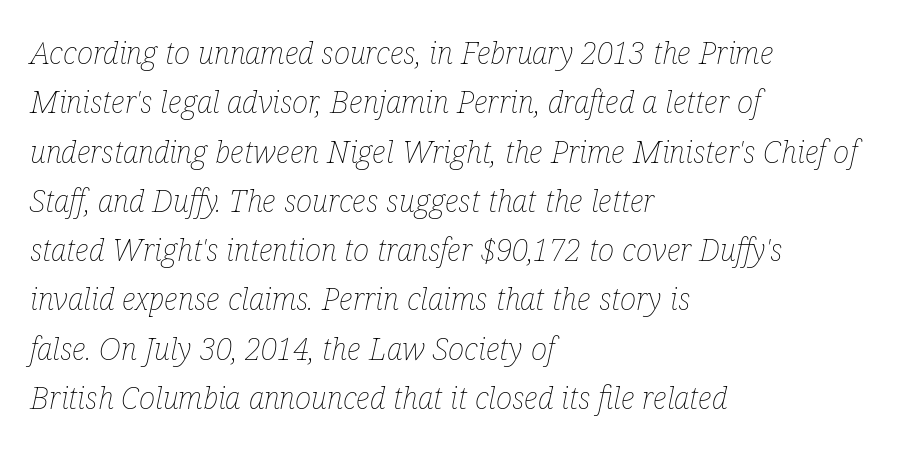
Q: Is the text bold? A: No.
Q: Is the text italic (slanted)? A: Yes, it leans right by about 12 degrees.
Q: Is the text underlined? A: No.
Q: How is the paragraph aligned? A: Left-aligned.
Q: Is the spacing between letters normal or unusually wide? A: Normal.
Q: Is the spacing between lines tight, normal or loose? A: Normal.
Q: Width (condensed, normal, or wide)? A: Condensed.
Q: Stroke contrast? A: Low.
Q: x-height? A: Medium.
Q: Monospaced? A: No.
